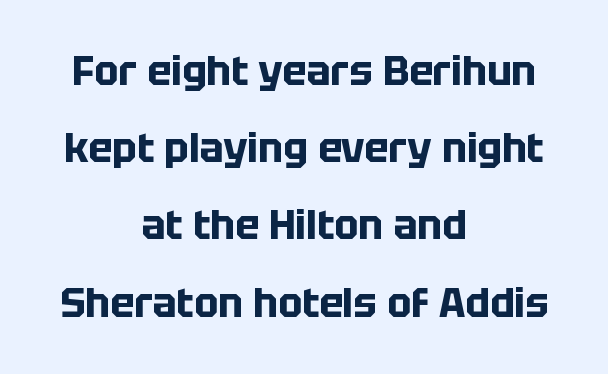
{"serif": "no", "italic": "no", "bold": "yes", "weight": "bold", "width": "normal", "stroke_contrast": "low", "x_height": "large", "monospaced": "no", "underline": "no", "align": "center", "line_spacing": "loose", "line_spacing_ratio": 1.93, "letter_spacing": "normal", "letter_spacing_em": 0.0, "glyph_px": 40}
